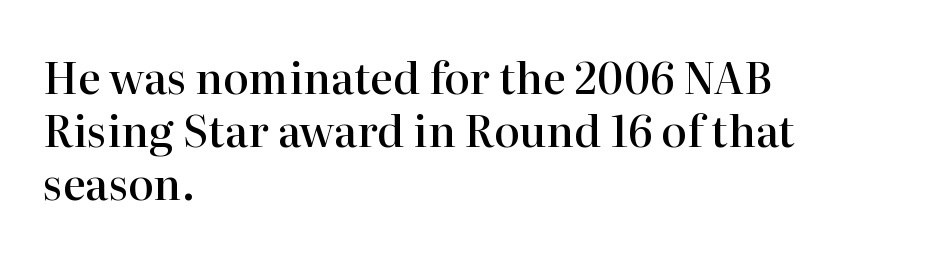
The letters advance in unequal steps, a hallmark of proportional type. The type family on display is of the serif kind. Look at the stroke-to-counter ratio: somewhat heavy, a semibold. Here the glyphs are tracked normally, forming tight word shapes. No word sits above an underline. A classic flush-left, rag-right setting is used for this passage.
